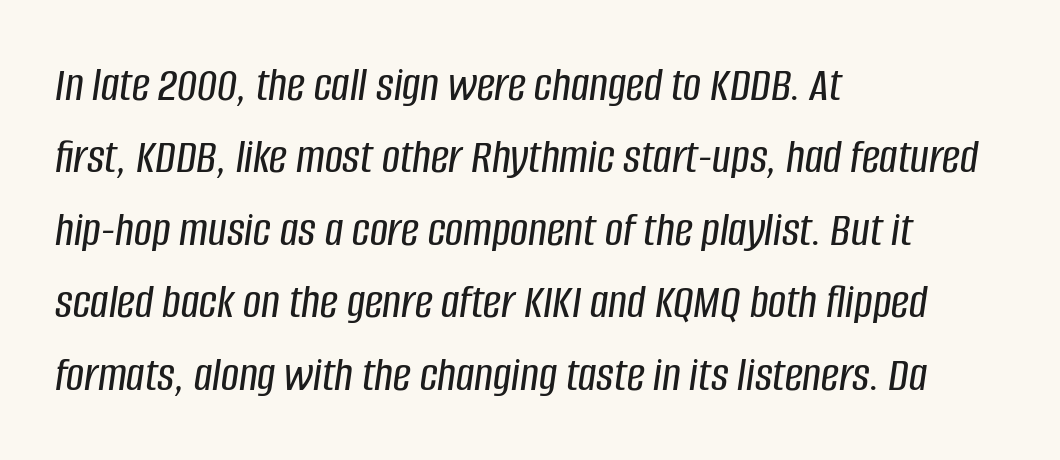
Words float on clear page, feet unadorned. The rendering uses natural spacing where letterforms have individual widths. Honestly, the row spacing looks completely unremarkable. The specimen reads as italic at a glance.
